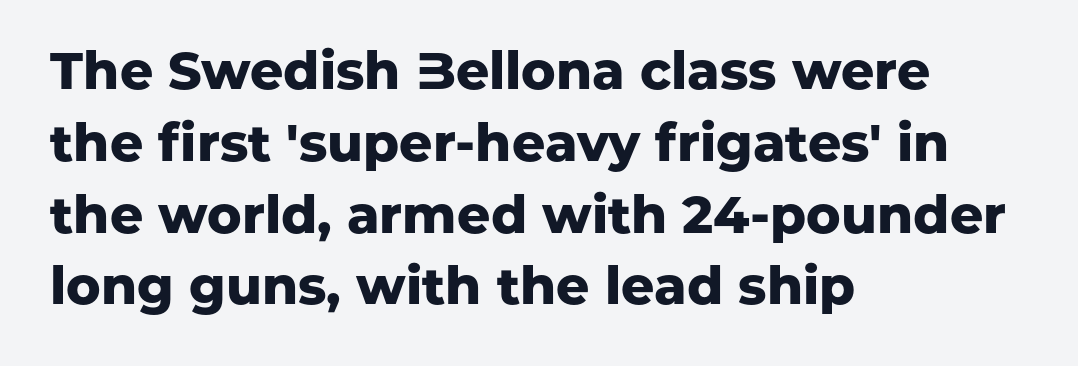
The image shows 52 px heavy sans-serif type, upright; set left-aligned, normal line spacing (1.38x), normal letter spacing, not underlined; low stroke contrast and a medium x-height.
